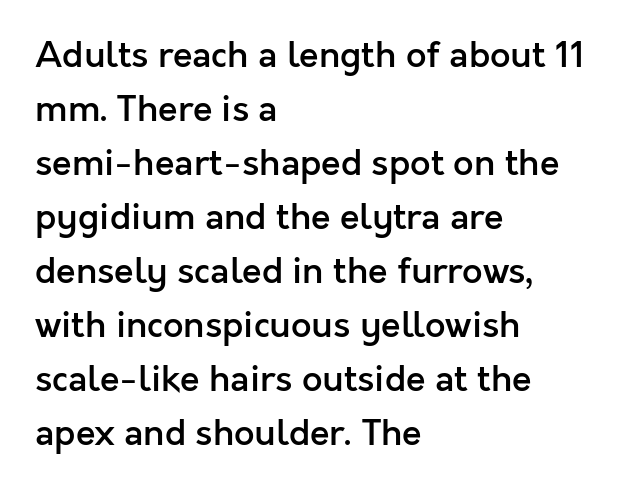
The image shows 36 px semibold sans-serif type, upright; set left-aligned, normal line spacing (1.5x), normal letter spacing, not underlined; a medium x-height.
